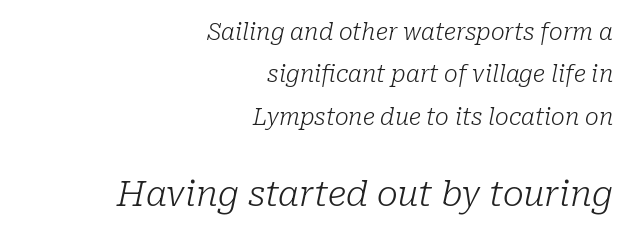
These lines stack with their right ends in a neat column. Is this a fixed-width face? No — the glyphs have proportional, varying widths. Stems and bowls with no extra thickness — not bold. Glance below the letters and you will spot only blank space. Is the type slanted? Yes — the strokes lean at a clear angle. Top chunk: small. Bottom chunk: large.
